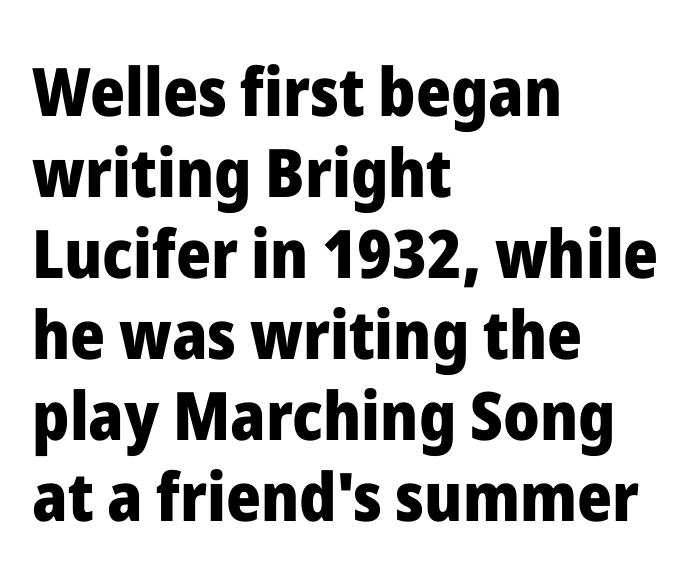
Q: Is the text bold? A: Yes.
Q: Is the text italic (slanted)? A: No, it is upright.
Q: Is the typeface a serif or a sans-serif typeface? A: Sans-serif.
Q: Is the text underlined? A: No.
Q: How is the paragraph aligned? A: Left-aligned.
Q: Is the spacing between letters normal or unusually wide? A: Normal.
Q: Width (condensed, normal, or wide)? A: Normal.
Q: Stroke contrast? A: Low.
Q: x-height? A: Medium.
Q: Monospaced? A: No.
